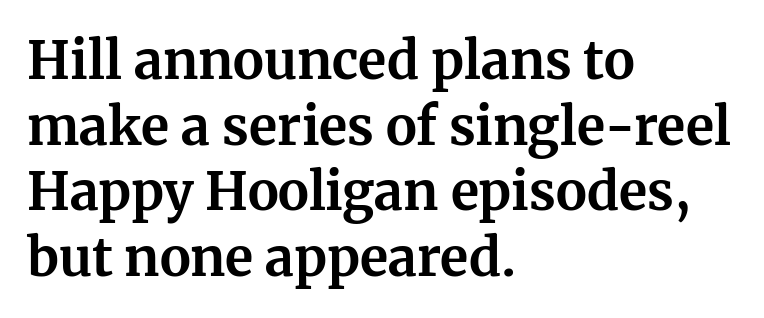
Proportional: the letters do not fall into vertical columns. The text was rendered using a seriffed face with decorative stroke endings. You could call the tracking neutral — neither tight nor loose. Evenly set lines give the paragraph a standard silhouette.
